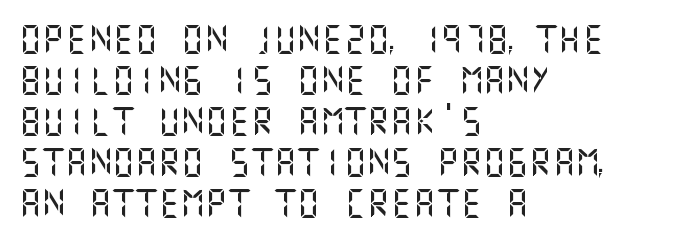
The image shows 29 px sans-serif type, upright; set left-aligned, normal line spacing (1.41x), normal letter spacing, not underlined; medium stroke contrast and a large x-height.
